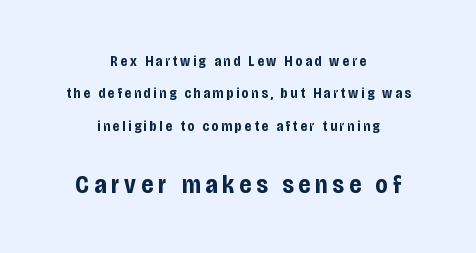
These lines are centered, leaving both edges ragged. Substantial extra tracking has been applied to these lines. Widely set lines give the paragraph a tall, airy silhouette. Reading top to bottom, the characters get bigger at the block break.
